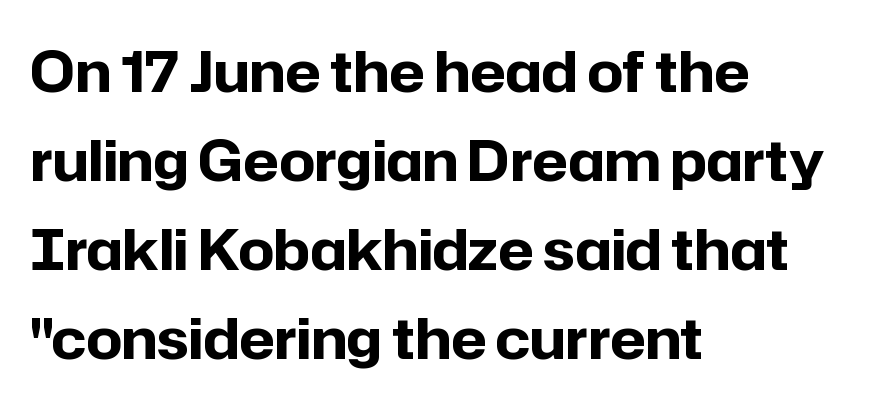
The characters display no serif detailing; their extremities are plain. Is this a fixed-width face? No — the glyphs have proportional, varying widths. Descenders hang freely into open space. Tall strokes in this sample are plumb rather than angled.
